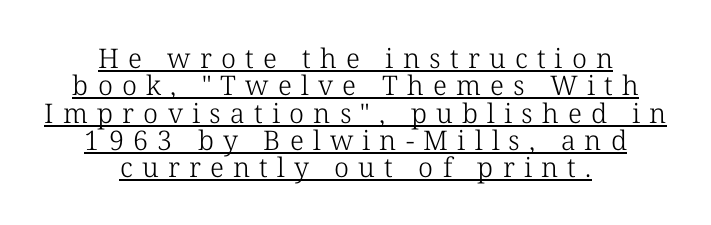
Weight: regular or lighter. The string is rendered with underlining switched on. The letterforms stand isolated, each surrounded by extra space. The compositor balanced each line on the midline.
